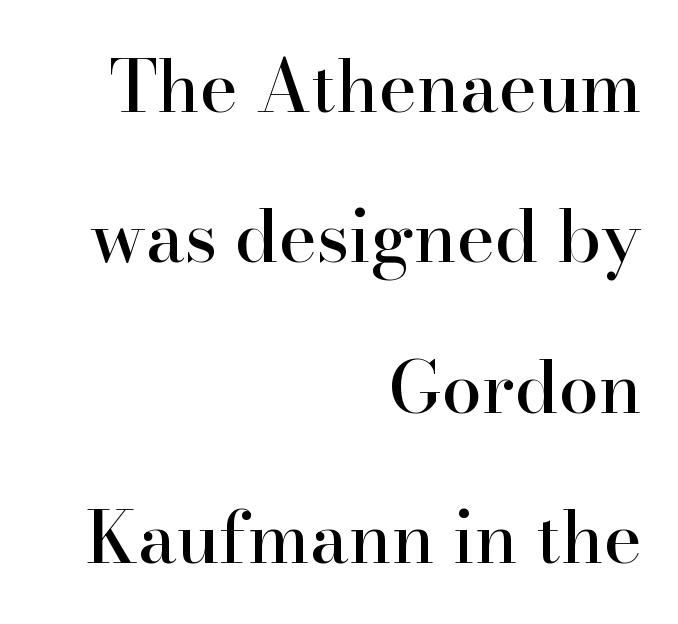
The letters stand straight up with perfectly vertical stems. Successive baselines arrive slowly, with a big drop between each. Observe the serifs anchoring each vertical stroke in this sample. Beneath every word, the page is bare. Horizontal alignment here is rightward, an uncommon choice for prose. Think of a printed novel: that variable character pitch is what you see here.
